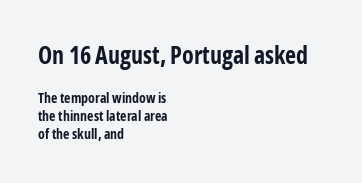
The image shows 24 px bold type, upright; set left-aligned, normal line spacing (1.29x), normal letter spacing, not underlined; the first (top) block is 1.71x larger.
